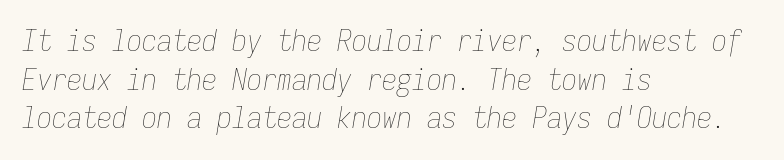
The image shows 30 px thin, condensed type, italic (leaning right), monospaced; set left-aligned, normal line spacing (1.29x), normal letter spacing, not underlined; low stroke contrast and a medium x-height.
